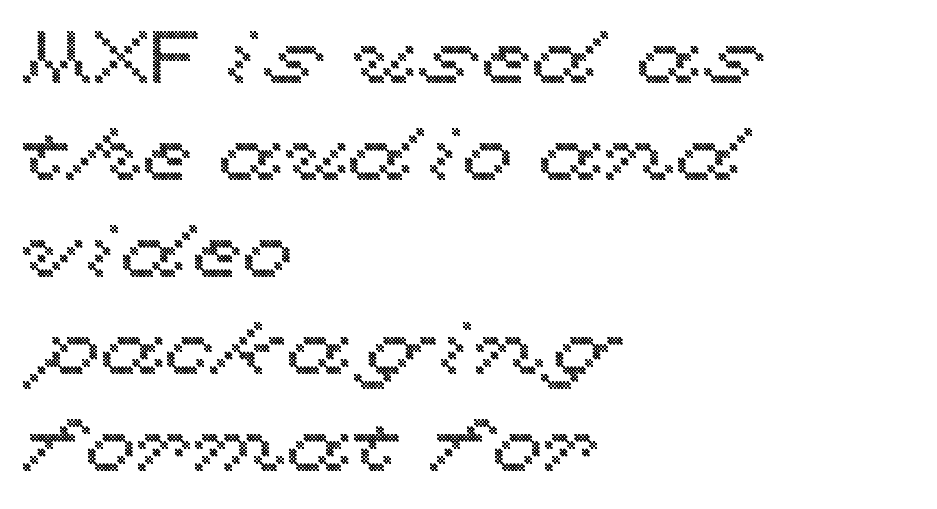
The image shows 74 px wide type; set left-aligned, normal line spacing (1.31x), normal letter spacing, not underlined; a medium x-height.
